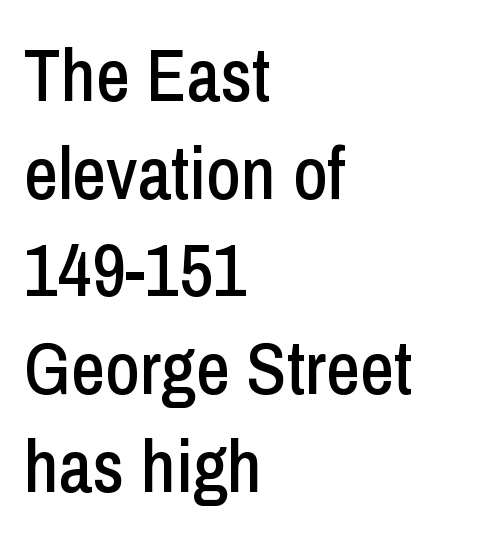
Inter-character spacing is left at the font's built-in metrics. You could not count columns in this text — the font is proportionally spaced. Rendered with straight, roman letterforms. The space beneath each line is pristine and unruled.
